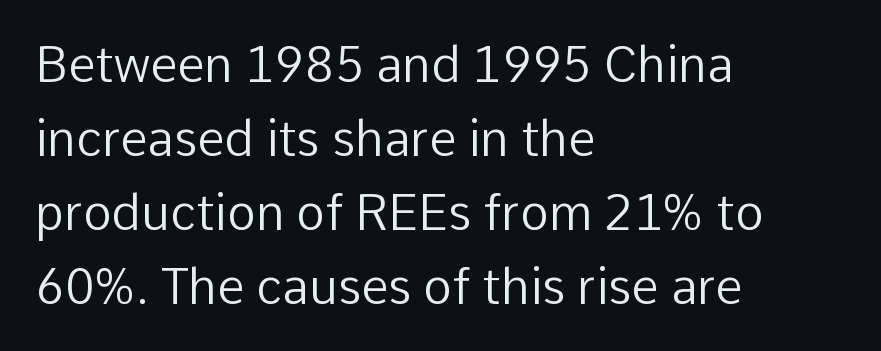
{"serif": "no", "italic": "no", "bold": "no", "weight": "regular", "width": "normal", "stroke_contrast": "low", "x_height": "medium", "monospaced": "no", "underline": "no", "align": "left", "line_spacing": "normal", "line_spacing_ratio": 1.51, "letter_spacing": "normal", "letter_spacing_em": 0.0, "glyph_px": 49}
